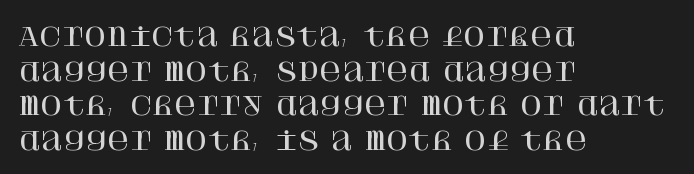
Q: Is the text italic (slanted)? A: No, it is upright.
Q: Is the text underlined? A: No.
Q: How is the paragraph aligned? A: Left-aligned.
Q: Is the spacing between letters normal or unusually wide? A: Normal.
Q: Is the spacing between lines tight, normal or loose? A: Normal.
